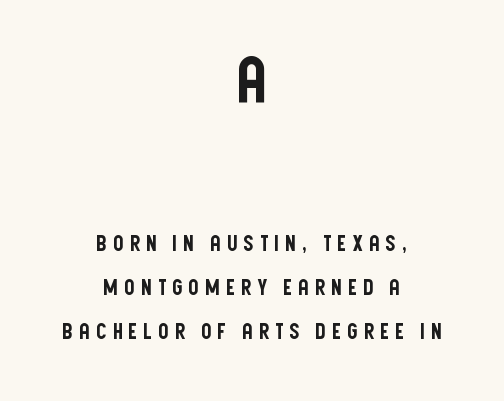
Observe the absence of serifs on each vertical stroke in this sample. Is the block centered? Yes — each line is placed symmetrically about the middle. Of the two passages, the one on top uses the larger point size. Varying glyph widths throughout — classic text-font behaviour. Beneath every word, the page is bare.
